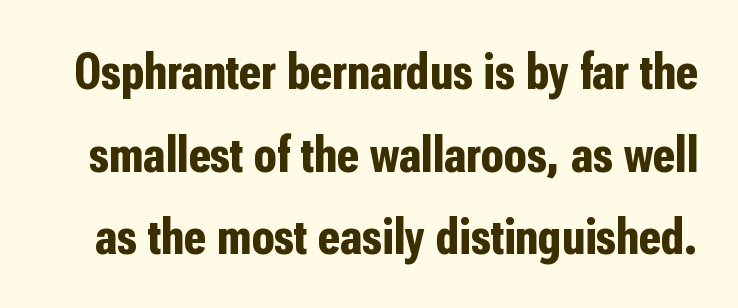
Q: Is the text bold? A: Yes.
Q: Is the text italic (slanted)? A: No, it is upright.
Q: Is the typeface a serif or a sans-serif typeface? A: Sans-serif.
Q: Is the text underlined? A: No.
Q: Is the spacing between letters normal or unusually wide? A: Normal.
Q: Is the spacing between lines tight, normal or loose? A: Normal.
Q: Width (condensed, normal, or wide)? A: Condensed.
Q: Stroke contrast? A: Low.
Q: x-height? A: Medium.
Q: Monospaced? A: No.
